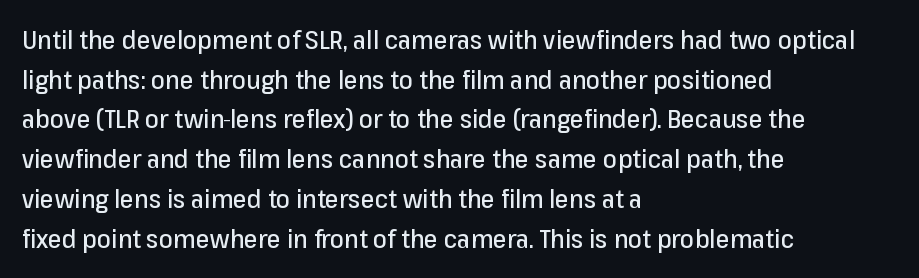
The image shows 25 px text type, upright; set left-aligned, normal line spacing (1.59x), normal letter spacing, not underlined.
